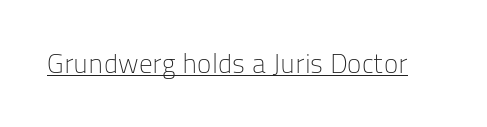
Q: Is the text bold? A: No.
Q: Is the text italic (slanted)? A: No, it is upright.
Q: Is the text underlined? A: Yes.
Q: Is the spacing between letters normal or unusually wide? A: Normal.
